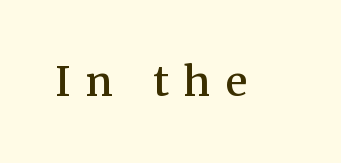
The tracking reads as deliberately expanded to a designer's eye. Quick note: not italic, upright. The words here are not underlined. The sample has been set in demibold, a notch under bold.
